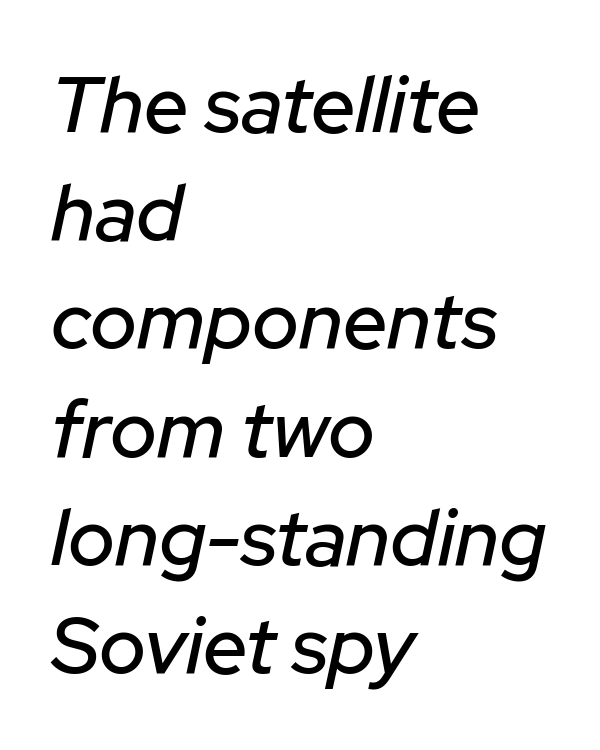
Is the block centered? No — it sits flush against the left margin. Each new line begins a customary step beneath the previous one. These lines are rendered in a variable-pitch font. The specimen reads as italic at a glance.
